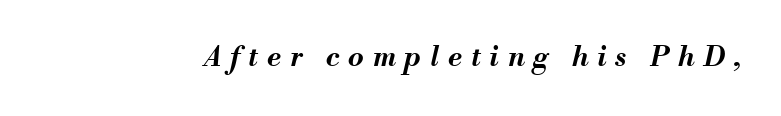
The image shows 28 px bold type, italic (leaning right); set unusually wide letter spacing (+0.32 em), not underlined; medium stroke contrast and a small x-height.
